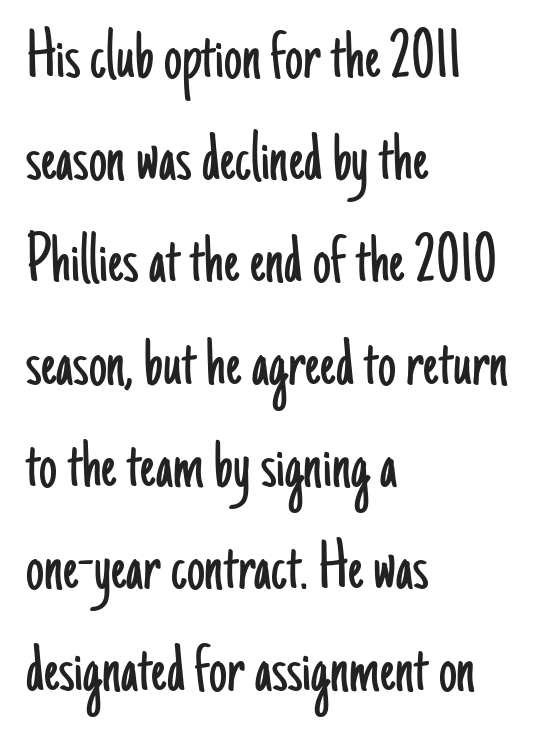
Q: Is the text bold? A: No.
Q: Is the text italic (slanted)? A: No, it is upright.
Q: Is the typeface a serif or a sans-serif typeface? A: Sans-serif.
Q: Is the text underlined? A: No.
Q: How is the paragraph aligned? A: Left-aligned.
Q: Is the spacing between letters normal or unusually wide? A: Normal.
Q: Is the spacing between lines tight, normal or loose? A: Normal.
Q: Width (condensed, normal, or wide)? A: Condensed.
Q: Stroke contrast? A: Low.
Q: x-height? A: Small.
Q: Monospaced? A: No.
